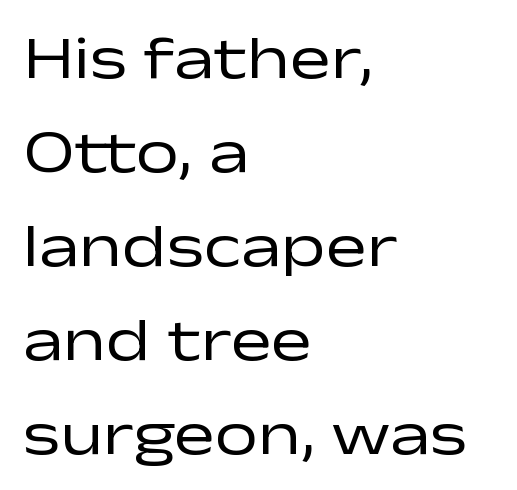
The image shows 61 px regular-weight, wide sans-serif type, upright; set left-aligned, normal line spacing (1.54x), normal letter spacing, not underlined; low stroke contrast and a medium x-height.
